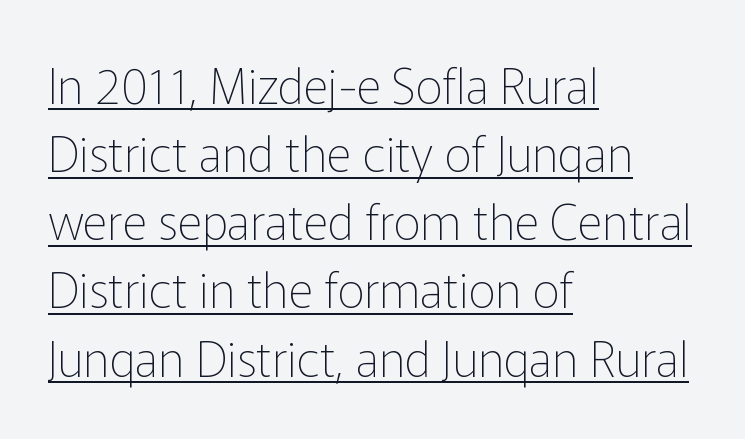
Notice how the passage keeps a crisp vertical edge on the left only. Vertical spacing — default. Honestly, the underline is the first thing you notice here. The rendering uses natural spacing where letterforms have individual widths. Italic: no, the glyphs are upright roman.
